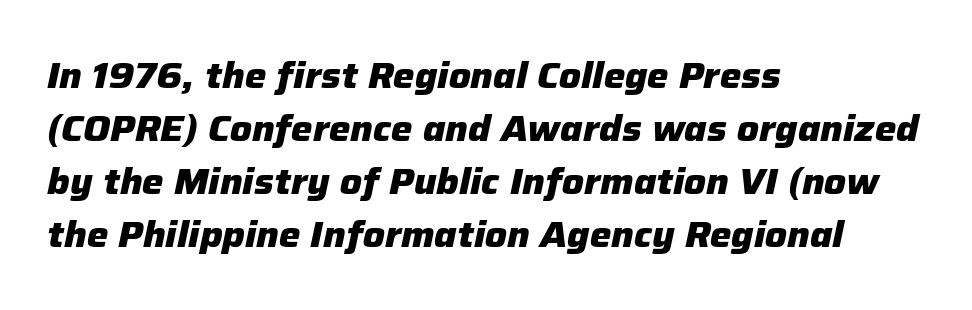
The image shows 36 px heavy type, italic (leaning right); set left-aligned, normal line spacing (1.47x), normal letter spacing, not underlined; low stroke contrast and a medium x-height.
